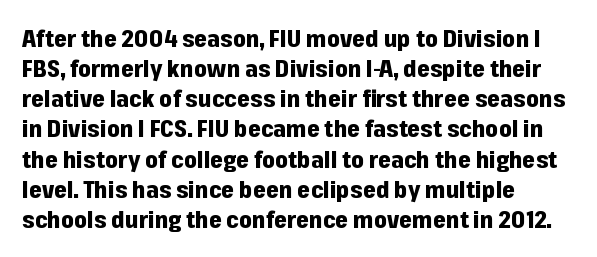
Q: Is the text bold? A: Yes.
Q: Is the text italic (slanted)? A: No, it is upright.
Q: Is the text underlined? A: No.
Q: How is the paragraph aligned? A: Left-aligned.
Q: Is the spacing between letters normal or unusually wide? A: Normal.
Q: Is the spacing between lines tight, normal or loose? A: Normal.
